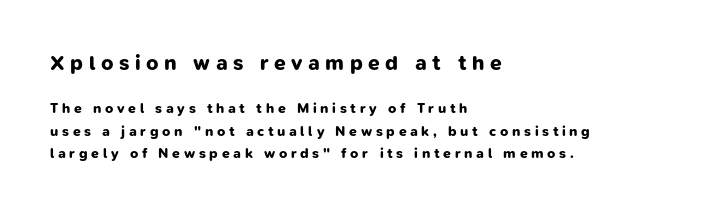
The line texture is sparse and dotted thanks to wide tracking. In this sample the first text group is rendered at the bigger scale. Notice how the passage keeps a crisp vertical edge on the left only. Words float on clear page, feet unadorned. The vertical gap from one line to the next is medium. Pretty heavy lettering here — definitely bold.
